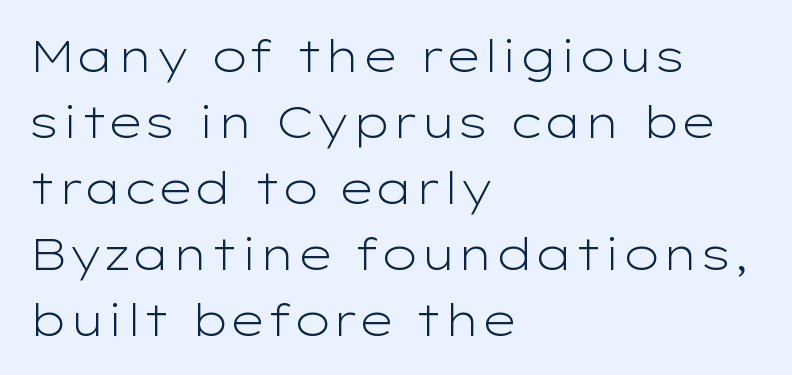
The image shows 44 px light, wide sans-serif type, upright; set left-aligned, normal line spacing (1.5x), normal letter spacing, not underlined; low stroke contrast and a medium x-height.
